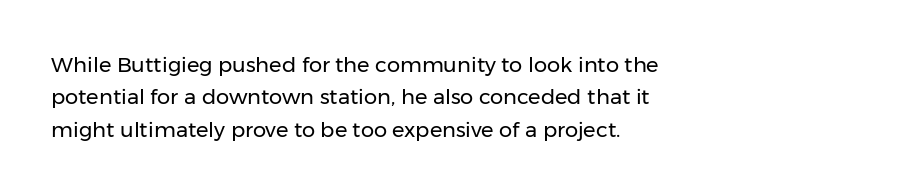
Words float on clear page, feet unadorned. Letters have the restrained weight of plain body copy at most. Horizontal alignment here is leftward, the default for most running prose. Whoever set this chose a conventional vertical rhythm. This sample uses an upright cut, with every glyph sitting square on the baseline.
